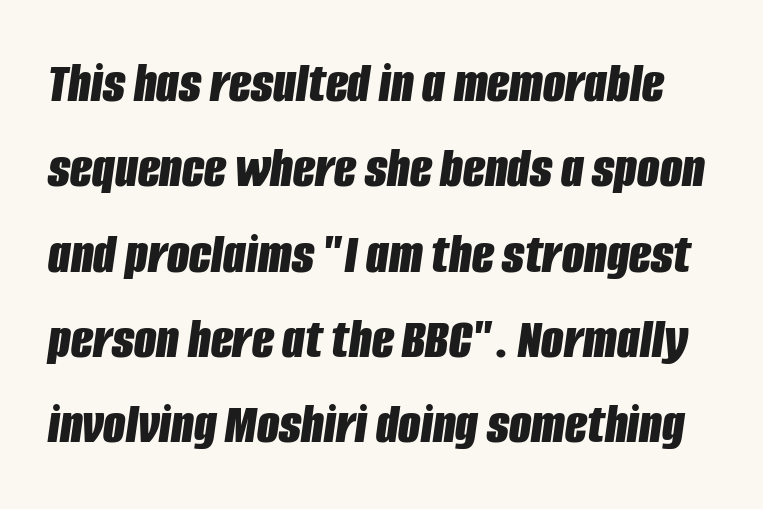
{"italic": "yes", "lean": "right", "slant_degrees": 8, "bold": "yes", "weight": "bold", "width": "condensed", "stroke_contrast": "low", "x_height": "large", "monospaced": "no", "underline": "no", "line_spacing": "normal", "line_spacing_ratio": 1.47, "letter_spacing": "normal", "letter_spacing_em": 0.0, "glyph_px": 58}
